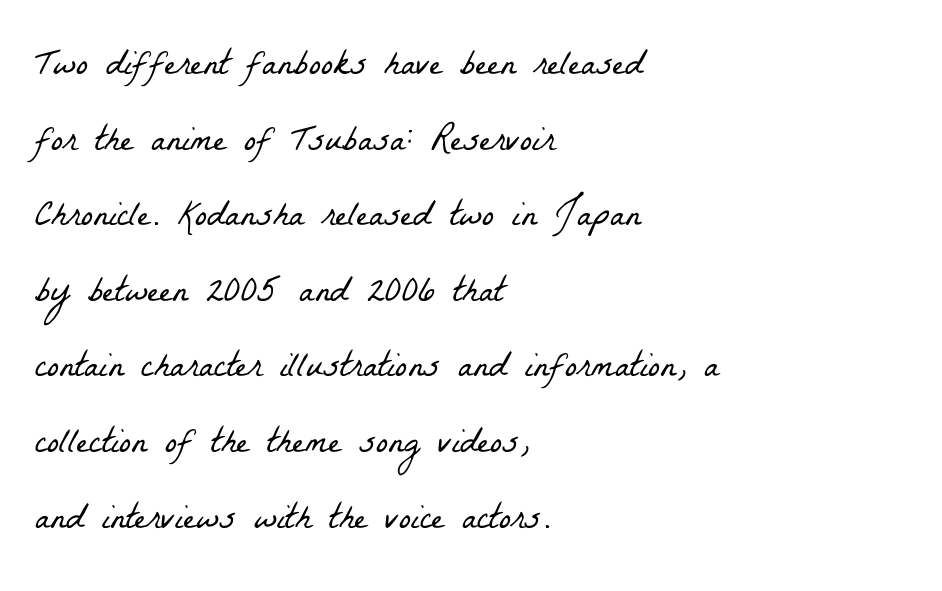
{"serif": "yes", "bold": "no", "weight": "light", "width": "condensed", "stroke_contrast": "low", "x_height": "medium", "monospaced": "no", "underline": "no", "align": "left", "line_spacing": "loose", "line_spacing_ratio": 2.1, "letter_spacing": "normal", "letter_spacing_em": 0.0, "glyph_px": 36}
